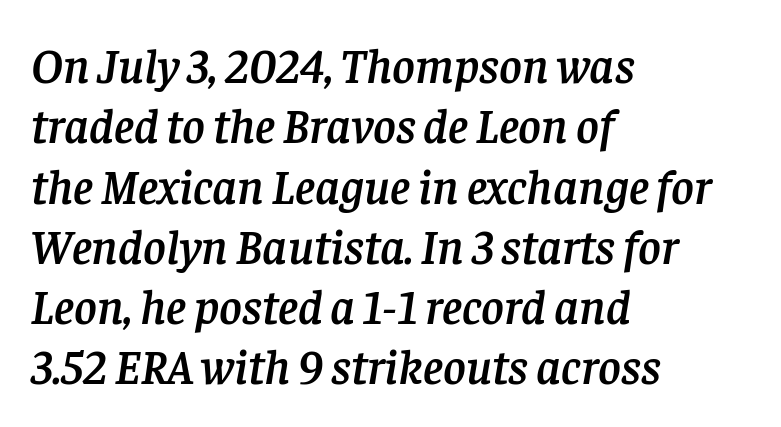
{"serif": "yes", "italic": "yes", "lean": "right", "slant_degrees": 8, "width": "normal", "stroke_contrast": "low", "x_height": "large", "monospaced": "no", "underline": "no", "align": "left", "line_spacing_ratio": 1.23, "letter_spacing": "normal", "letter_spacing_em": 0.0, "glyph_px": 49}
